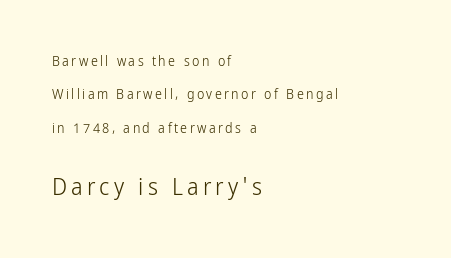
Honestly, there is no underline to notice here at all. The more generous point size was reserved for the lower chunk. Posture: upright roman. Summary of weight: not heavy and not bold. The rendering anchors every line to the left-hand side.
